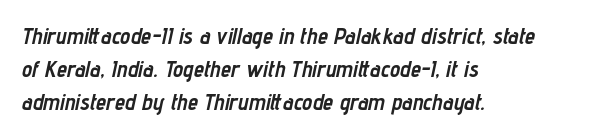
{"italic": "yes", "lean": "right", "slant_degrees": 12, "bold": "yes", "underline": "no", "align": "left", "line_spacing": "normal", "line_spacing_ratio": 1.43, "letter_spacing": "normal", "letter_spacing_em": 0.0, "glyph_px": 23}
